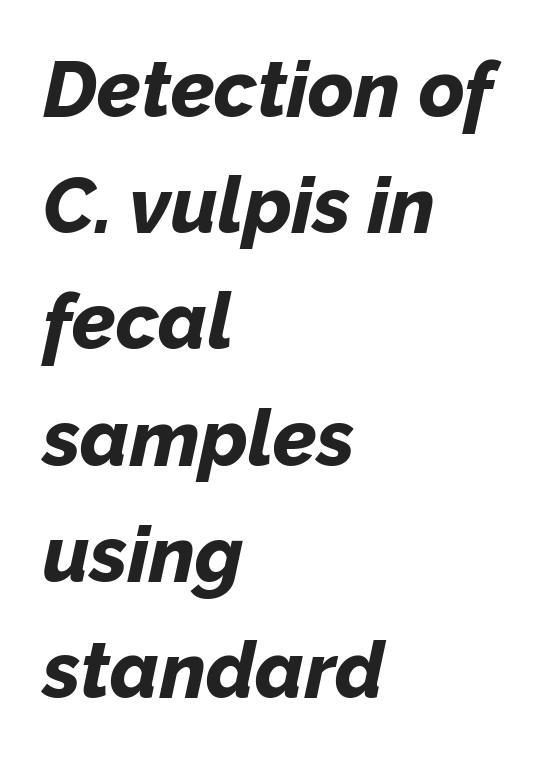
{"italic": "yes", "lean": "right", "slant_degrees": 12, "bold": "yes", "weight": "bold", "width": "normal", "stroke_contrast": "low", "x_height": "medium", "monospaced": "no", "underline": "no", "align": "left", "line_spacing": "normal", "line_spacing_ratio": 1.49, "letter_spacing": "normal", "letter_spacing_em": 0.0, "glyph_px": 78}
